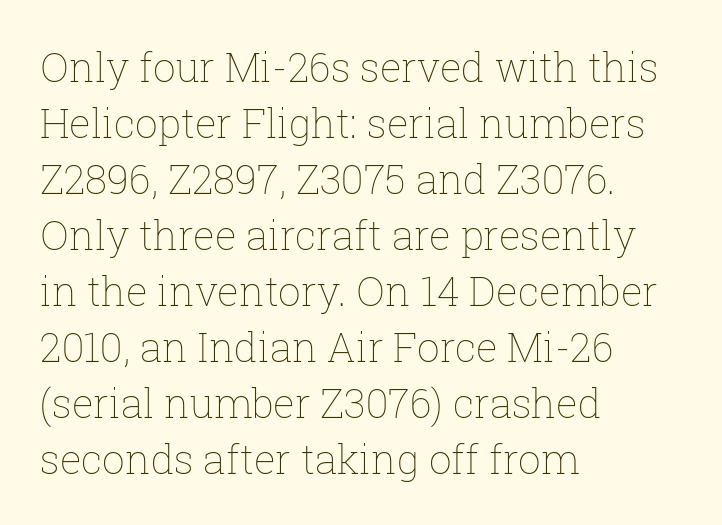
{"italic": "no", "bold": "no", "weight": "thin", "width": "normal", "stroke_contrast": "low", "x_height": "medium", "monospaced": "no", "underline": "no", "align": "left", "line_spacing": "normal", "line_spacing_ratio": 1.4, "letter_spacing": "normal", "letter_spacing_em": 0.0, "glyph_px": 40}
